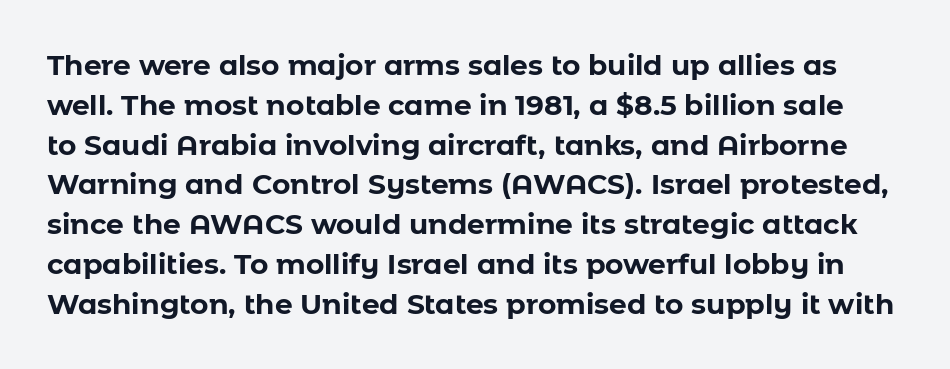
The image shows 28 px bold sans-serif type, upright; set normal line spacing (1.42x), normal letter spacing, not underlined; low stroke contrast and a medium x-height.
